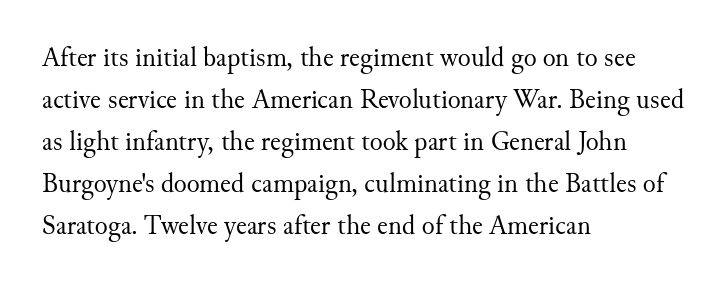
Q: Is the text bold? A: No.
Q: Is the text italic (slanted)? A: No, it is upright.
Q: Is the text underlined? A: No.
Q: How is the paragraph aligned? A: Left-aligned.
Q: Is the spacing between letters normal or unusually wide? A: Normal.
Q: Is the spacing between lines tight, normal or loose? A: Normal.
